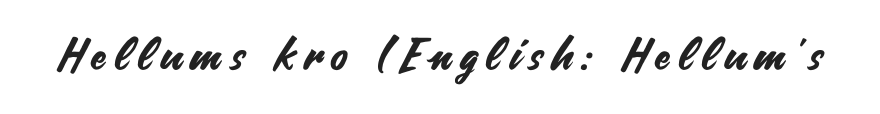
I'd call this a sans setting — the letters go barefoot. The face used here is proportionally spaced, like ordinary book or web type. Honestly, the letter spacing is so wide it's the main thing you notice. Type without underlining.
